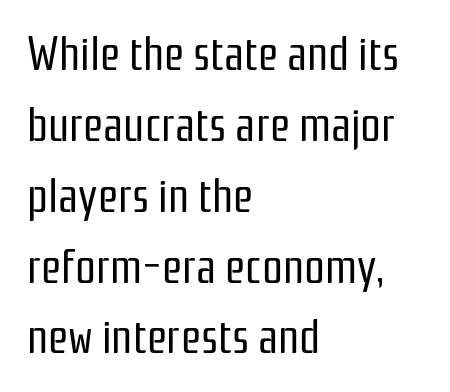
{"serif": "no", "italic": "no", "bold": "no", "weight": "regular", "width": "condensed", "stroke_contrast": "low", "x_height": "medium", "monospaced": "no", "underline": "no", "align": "left", "line_spacing": "normal", "line_spacing_ratio": 1.54, "letter_spacing": "normal", "letter_spacing_em": 0.0, "glyph_px": 46}
